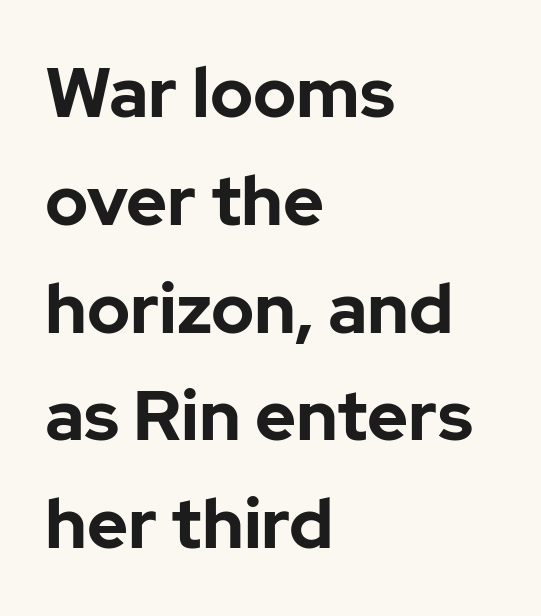
{"serif": "no", "italic": "no", "bold": "yes", "weight": "bold", "width": "normal", "stroke_contrast": "low", "x_height": "medium", "monospaced": "no", "underline": "no", "align": "left", "line_spacing": "normal", "line_spacing_ratio": 1.54, "letter_spacing": "normal", "letter_spacing_em": 0.0, "glyph_px": 70}
